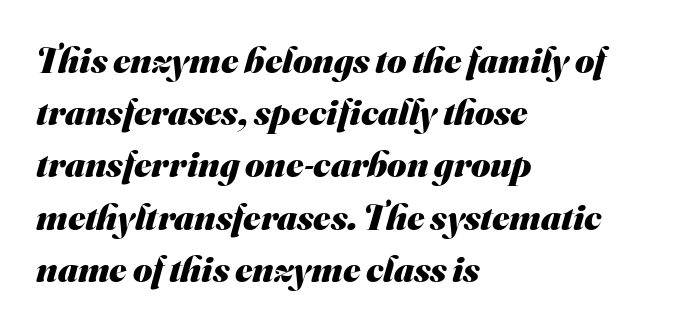
The image shows 37 px heavy sans-serif type; set left-aligned, normal line spacing (1.41x), normal letter spacing, not underlined; medium stroke contrast and a small x-height.
